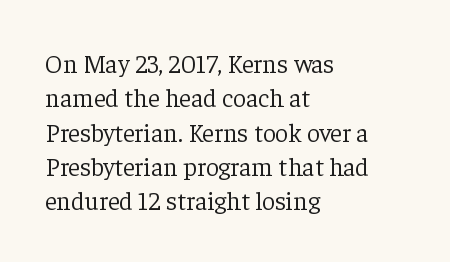
Q: Is the text bold? A: No.
Q: Is the text italic (slanted)? A: No, it is upright.
Q: Is the text underlined? A: No.
Q: How is the paragraph aligned? A: Left-aligned.
Q: Is the spacing between letters normal or unusually wide? A: Normal.
Q: Is the spacing between lines tight, normal or loose? A: Normal.
